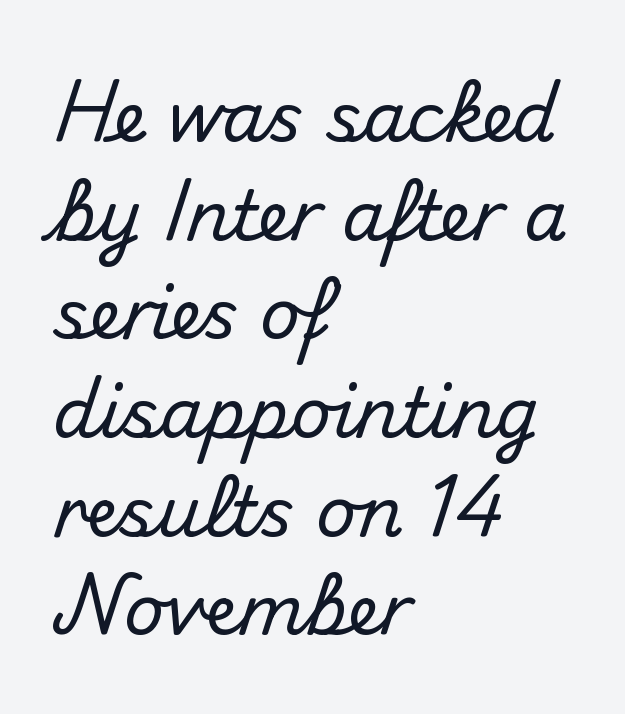
Compared with a centered layout, this one pins lines to the left instead. Look at the bottom of the vertical strokes: they stop flat, with no serifs. The gaps between neighbouring characters are ordinary and unremarkable.
